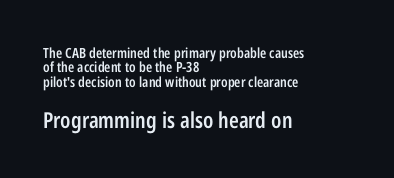
Whoever set this made the second block the dominant, larger element. A typesetter would mark this as roman, not italic. This rendering leaves character spacing at its baseline value. The lines are packed closely together with very little leading. Each line starts at the same left margin while the right side varies.
